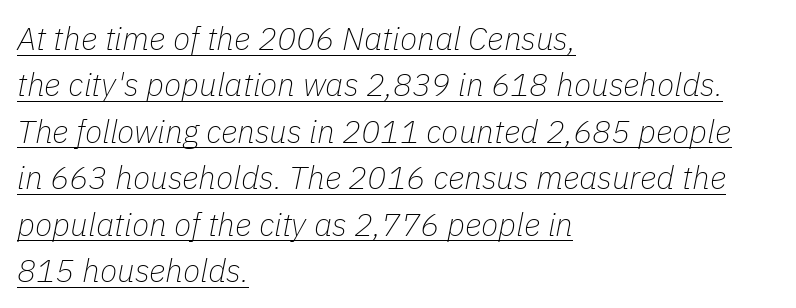
Q: Is the text bold? A: No.
Q: Is the text italic (slanted)? A: Yes, it leans right by about 11 degrees.
Q: Is the text underlined? A: Yes.
Q: How is the paragraph aligned? A: Left-aligned.
Q: Is the spacing between letters normal or unusually wide? A: Normal.
Q: Is the spacing between lines tight, normal or loose? A: Normal.
Q: Width (condensed, normal, or wide)? A: Normal.
Q: Stroke contrast? A: Low.
Q: x-height? A: Medium.
Q: Monospaced? A: No.
